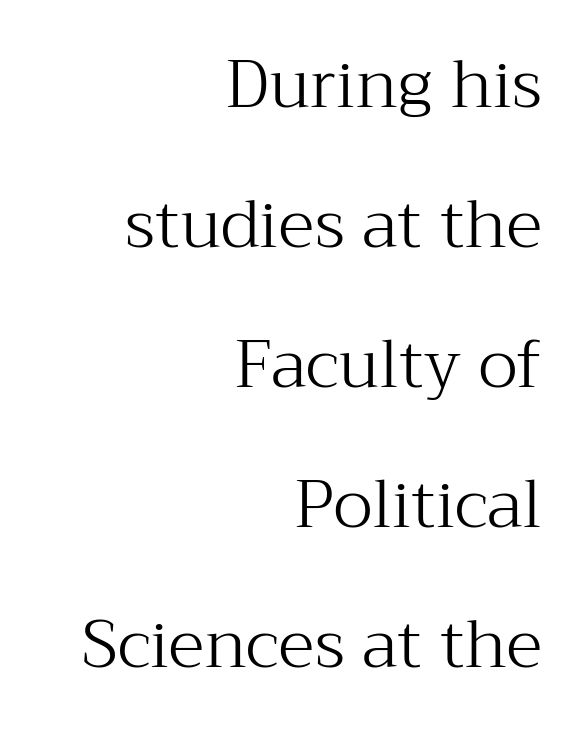
The image shows 67 px light serif type, upright; set right-aligned, loose line spacing (2.09x), normal letter spacing, not underlined; medium stroke contrast and a medium x-height.
